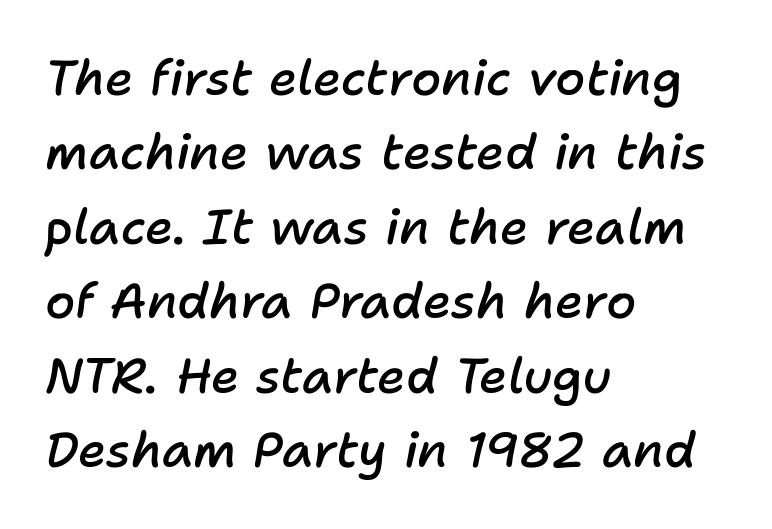
{"italic": "yes", "lean": "right", "slant_degrees": 11, "bold": "semi", "weight": "semibold", "width": "normal", "stroke_contrast": "low", "x_height": "medium", "monospaced": "no", "underline": "no", "align": "left", "line_spacing": "normal", "line_spacing_ratio": 1.52, "letter_spacing": "normal", "letter_spacing_em": 0.0, "glyph_px": 49}
